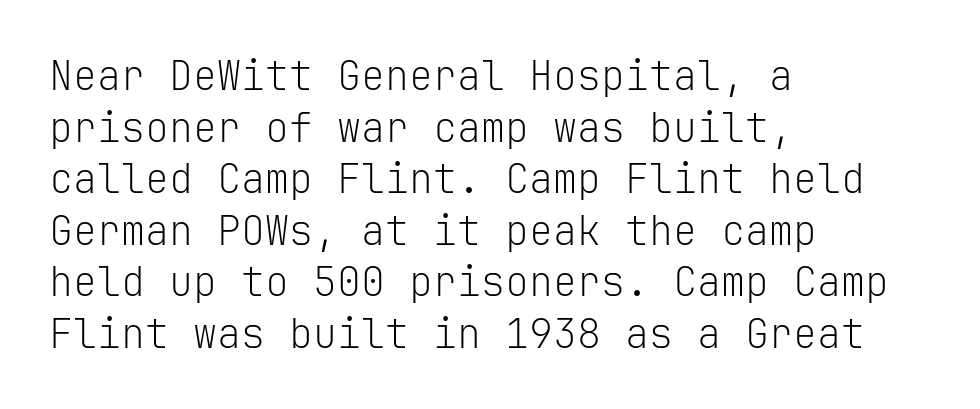
Q: Is the text bold? A: No.
Q: Is the text italic (slanted)? A: No, it is upright.
Q: Is the typeface a serif or a sans-serif typeface? A: Sans-serif.
Q: Is the text underlined? A: No.
Q: How is the paragraph aligned? A: Left-aligned.
Q: Is the spacing between letters normal or unusually wide? A: Normal.
Q: Is the spacing between lines tight, normal or loose? A: Normal.
Q: Width (condensed, normal, or wide)? A: Normal.
Q: Stroke contrast? A: Low.
Q: x-height? A: Medium.
Q: Monospaced? A: Yes.
